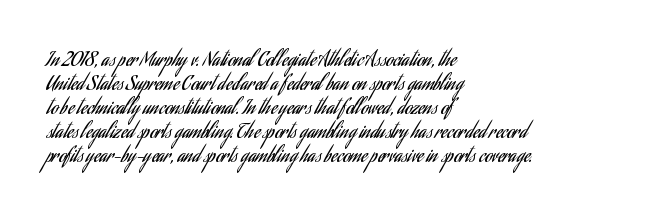
The image shows 20 px text type; set left-aligned, line spacing 1.2x, normal letter spacing, not underlined.
